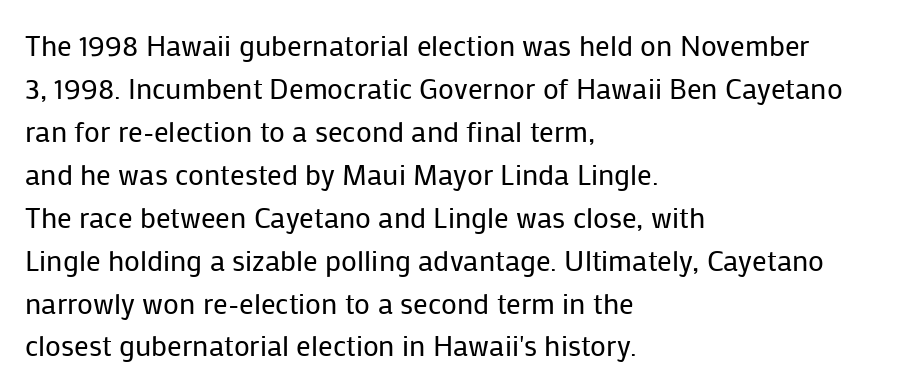
The lines are quadded left. Spacing verdict: proportional, widths tailored to each character. Rows of type keep a routine distance in the vertical direction. Font category for this specimen: sans-serif. The axis of the letterforms is exactly vertical.
